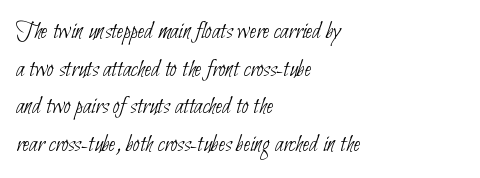
The image shows 25 px text type; set left-aligned, normal line spacing (1.51x), normal letter spacing, not underlined.
